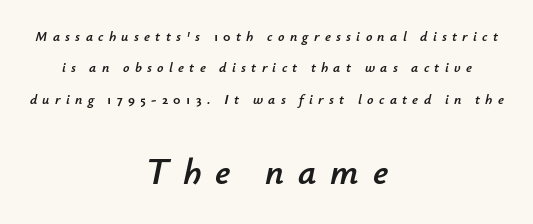
The image shows 36 px text type, italic (leaning right); set centered, loose line spacing (2.25x), unusually wide letter spacing (+0.38 em), not underlined; the second (bottom) block is 2.57x larger; low stroke contrast and a small x-height.
